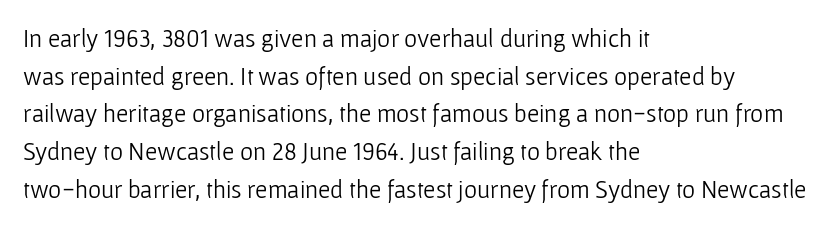
Q: Is the text bold? A: No.
Q: Is the text italic (slanted)? A: No, it is upright.
Q: Is the text underlined? A: No.
Q: How is the paragraph aligned? A: Left-aligned.
Q: Is the spacing between letters normal or unusually wide? A: Normal.
Q: Is the spacing between lines tight, normal or loose? A: Normal.
